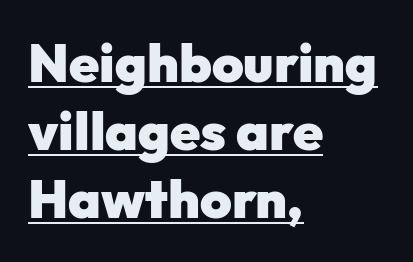
{"serif": "no", "italic": "no", "bold": "yes", "weight": "heavy", "width": "normal", "stroke_contrast": "low", "x_height": "medium", "monospaced": "no", "underline": "yes", "align": "left", "line_spacing": "normal", "line_spacing_ratio": 1.26, "letter_spacing": "normal", "letter_spacing_em": 0.0, "glyph_px": 54}
